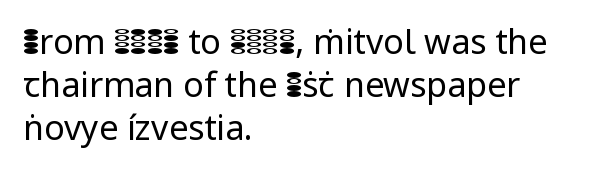
{"serif": "no", "italic": "no", "bold": "no", "weight": "regular", "width": "normal", "stroke_contrast": "low", "x_height": "medium", "monospaced": "no", "underline": "no", "align": "left", "line_spacing": "normal", "line_spacing_ratio": 1.27, "letter_spacing": "normal", "letter_spacing_em": 0.0, "glyph_px": 34}
